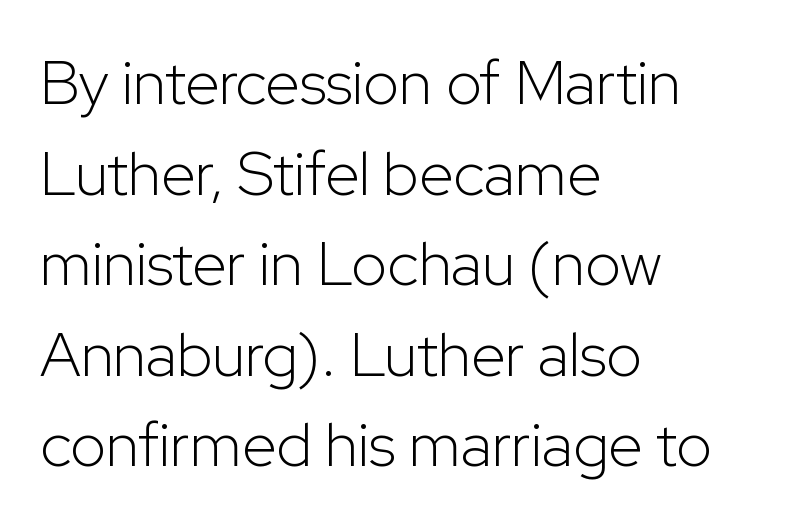
{"serif": "no", "italic": "no", "bold": "no", "weight": "light", "width": "normal", "stroke_contrast": "low", "x_height": "medium", "monospaced": "no", "underline": "no", "align": "left", "line_spacing": "normal", "line_spacing_ratio": 1.46, "letter_spacing": "normal", "letter_spacing_em": 0.0, "glyph_px": 62}
